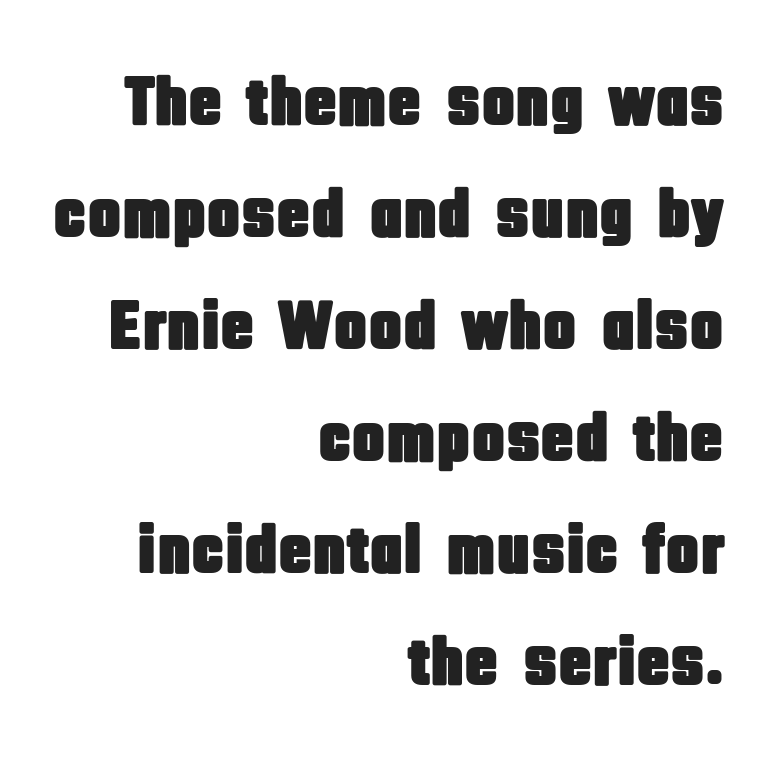
Q: Is the text italic (slanted)? A: No, it is upright.
Q: Is the typeface a serif or a sans-serif typeface? A: Sans-serif.
Q: Is the text underlined? A: No.
Q: How is the paragraph aligned? A: Right-aligned.
Q: Is the spacing between letters normal or unusually wide? A: Normal.
Q: Is the spacing between lines tight, normal or loose? A: Normal.
Q: Width (condensed, normal, or wide)? A: Condensed.
Q: Stroke contrast? A: Low.
Q: x-height? A: Large.
Q: Monospaced? A: No.
